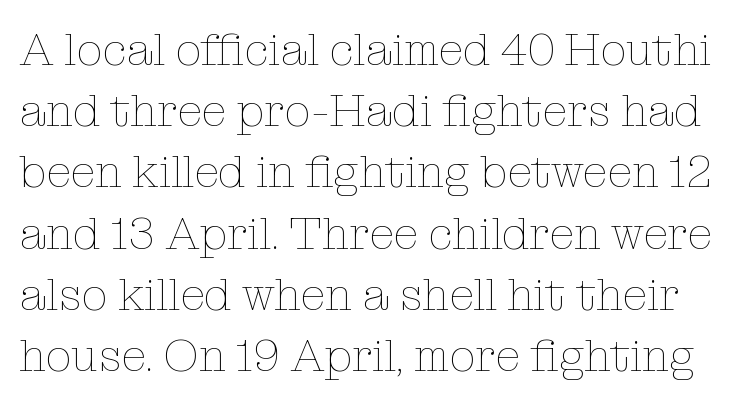
The image shows 46 px thin type, upright; set normal line spacing (1.33x), normal letter spacing, not underlined; low stroke contrast and a medium x-height.
